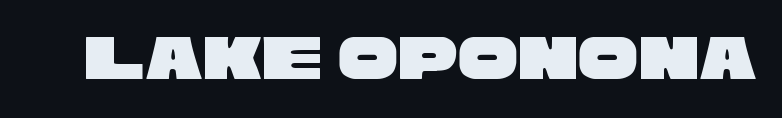
Note the varied advance widths — an 'i' is clearly narrower than an 'm'. The baseline area is clear. The typeface chosen for these lines omits serifs. The letters sit at their default tracking, neither squeezed nor spread.
